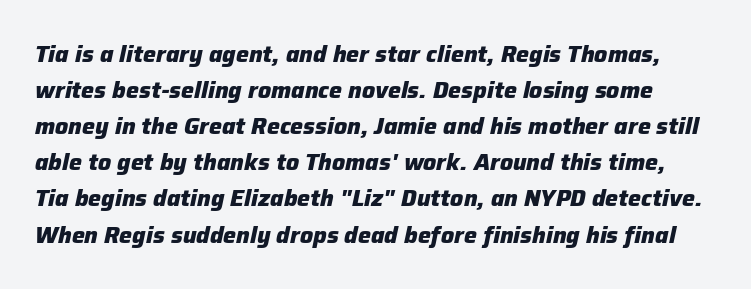
Q: Is the text bold? A: Yes.
Q: Is the text italic (slanted)? A: Yes, it leans right by about 12 degrees.
Q: Is the text underlined? A: No.
Q: Is the spacing between letters normal or unusually wide? A: Normal.
Q: Is the spacing between lines tight, normal or loose? A: Normal.
